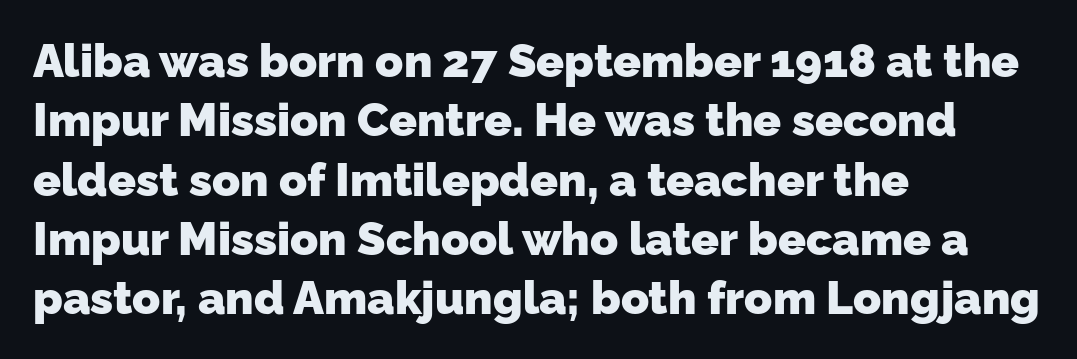
This is sans-serif lettering, the kind often seen on screens and signage. Plain, unruled lines of type. The rows are spaced the way most documents space them. These lines carry a lot of weight — the face is fully bold. Standard letterfit; no display-style spreading of the glyphs.
